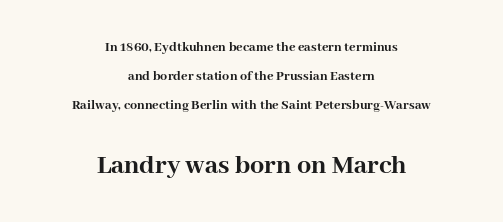
{"serif": "yes", "italic": "no", "bold": "yes", "weight": "semibold", "width": "normal", "stroke_contrast": "high", "x_height": "medium", "monospaced": "no", "underline": "no", "align": "center", "line_spacing": "loose", "line_spacing_ratio": 2.08, "letter_spacing": "normal", "letter_spacing_em": 0.0, "larger_block": "second", "size_ratio": 2.0, "glyph_px": 28}
